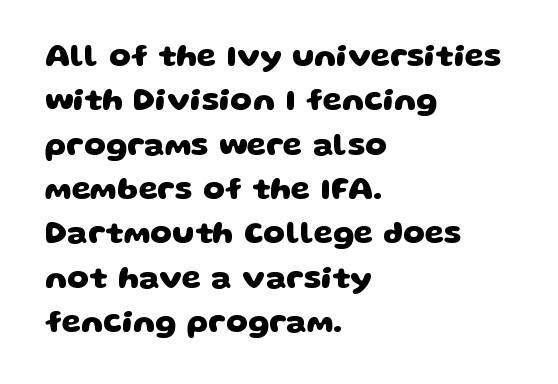
{"serif": "no", "bold": "yes", "weight": "heavy", "width": "wide", "stroke_contrast": "low", "x_height": "large", "monospaced": "no", "underline": "no", "align": "left", "line_spacing": "normal", "line_spacing_ratio": 1.43, "letter_spacing": "normal", "letter_spacing_em": 0.0, "glyph_px": 31}
